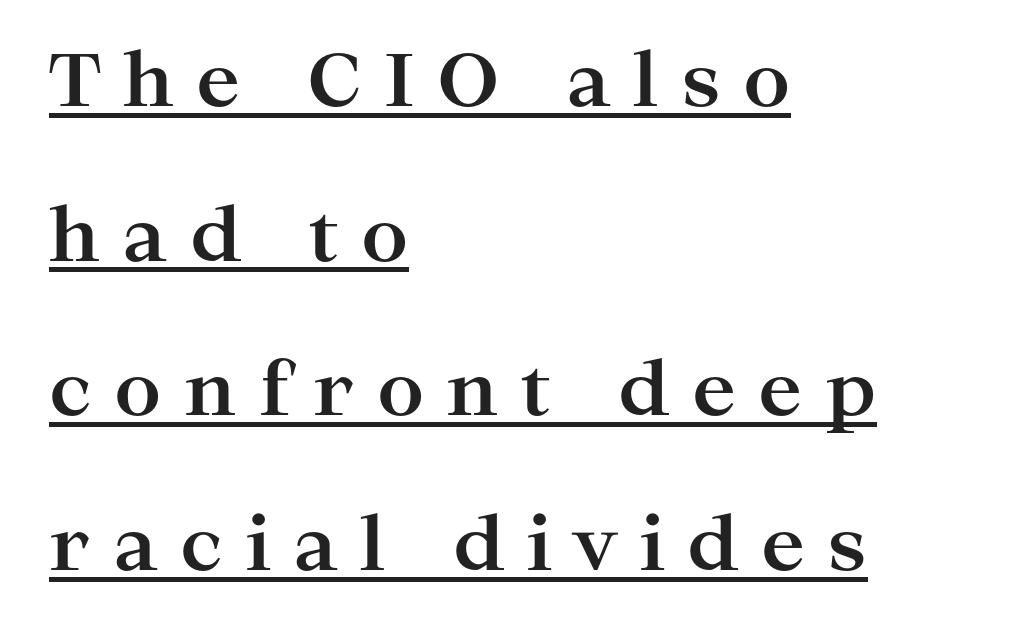
The image shows 74 px bold, wide serif type, upright; set left-aligned, loose line spacing (2.09x), unusually wide letter spacing (+0.3 em), underlined; high stroke contrast and a medium x-height.
